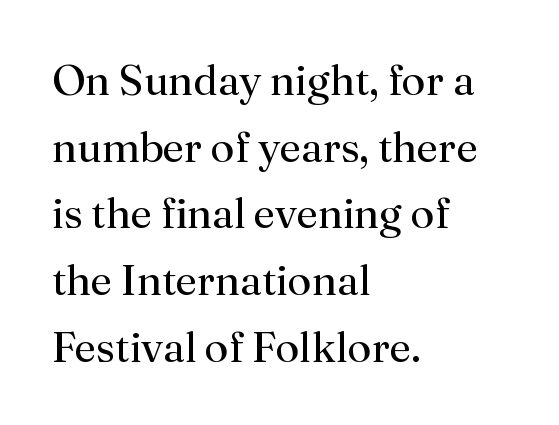
Q: Is the text bold? A: No.
Q: Is the text italic (slanted)? A: No, it is upright.
Q: Is the typeface a serif or a sans-serif typeface? A: Serif.
Q: Is the text underlined? A: No.
Q: How is the paragraph aligned? A: Left-aligned.
Q: Is the spacing between letters normal or unusually wide? A: Normal.
Q: Is the spacing between lines tight, normal or loose? A: Normal.
Q: Width (condensed, normal, or wide)? A: Normal.
Q: Stroke contrast? A: Medium.
Q: x-height? A: Small.
Q: Monospaced? A: No.
